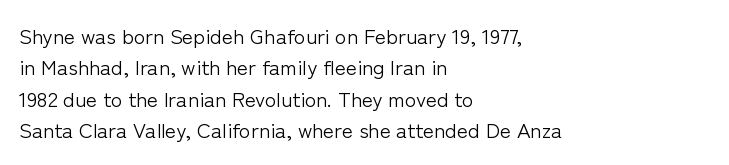
Each row of text sits above clean, open space. Italic? Not at all — the glyphs are vertical. Typeset ragged right — the left edge is the straight one. Each word holds together tightly as a unit, with standard inter-letter gaps. Interline gaps are of average width in this sample.
